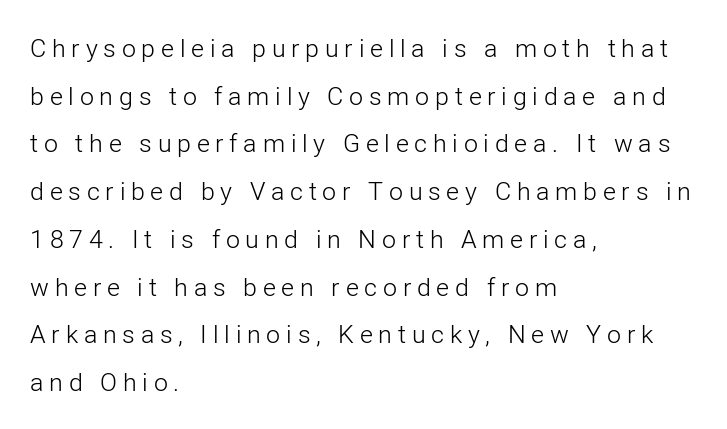
Q: Is the text bold? A: No.
Q: Is the text italic (slanted)? A: No, it is upright.
Q: Is the text underlined? A: No.
Q: How is the paragraph aligned? A: Left-aligned.
Q: Is the spacing between letters normal or unusually wide? A: Unusually wide.
Q: Is the spacing between lines tight, normal or loose? A: Loose.
